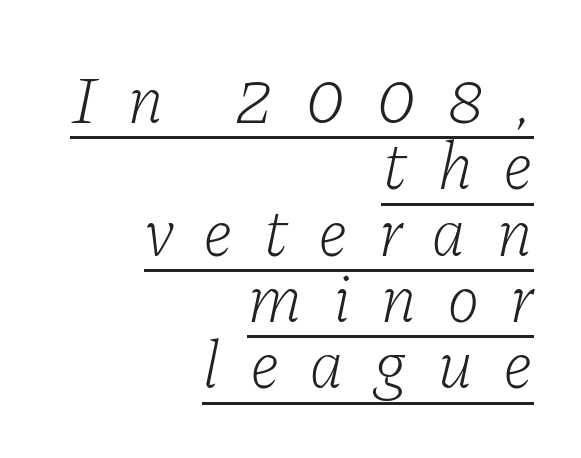
Q: Is the text bold? A: No.
Q: Is the text italic (slanted)? A: Yes, it leans right by about 11 degrees.
Q: Is the typeface a serif or a sans-serif typeface? A: Serif.
Q: Is the text underlined? A: Yes.
Q: How is the paragraph aligned? A: Right-aligned.
Q: Is the spacing between letters normal or unusually wide? A: Unusually wide.
Q: Is the spacing between lines tight, normal or loose? A: Tight.
Q: Width (condensed, normal, or wide)? A: Normal.
Q: Stroke contrast? A: Low.
Q: x-height? A: Medium.
Q: Monospaced? A: No.
